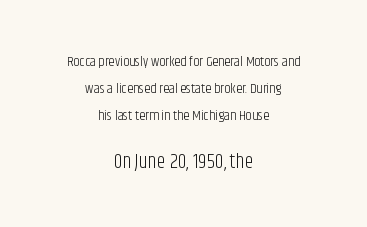
Q: Is the text bold? A: No.
Q: Is the text italic (slanted)? A: No, it is upright.
Q: Is the text underlined? A: No.
Q: How is the paragraph aligned? A: Centered.
Q: Is the spacing between letters normal or unusually wide? A: Normal.
Q: Is the spacing between lines tight, normal or loose? A: Loose.
Q: Which block of text is set in a larger size, the first (top) or the second (bottom)? A: The second (bottom) one.
